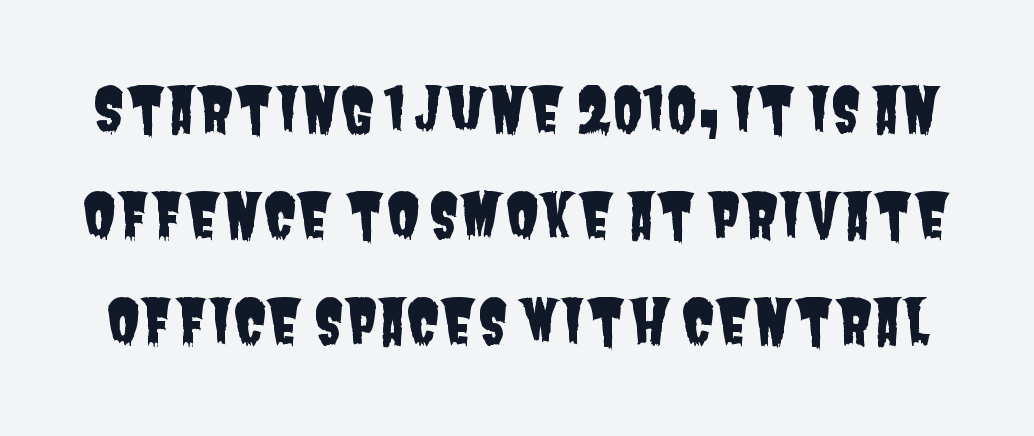
{"serif": "no", "width": "condensed", "stroke_contrast": "low", "x_height": "large", "monospaced": "no", "underline": "no", "line_spacing_ratio": 1.74, "letter_spacing": "normal", "letter_spacing_em": 0.0, "glyph_px": 61}
